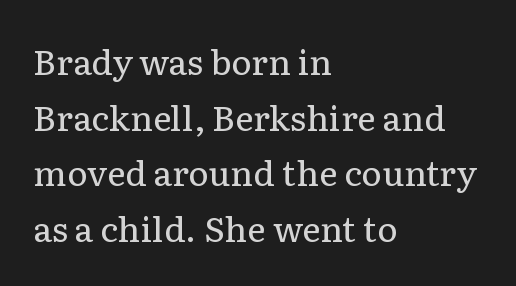
Each letter keeps its own natural width here, so spacing adapts to shape. The lines sit at an ordinary, default distance from one another. What stands out about the letter spacing? Nothing — it is the standard amount. The area under the type is left untouched. Weight class: somewhere from thin through regular.
